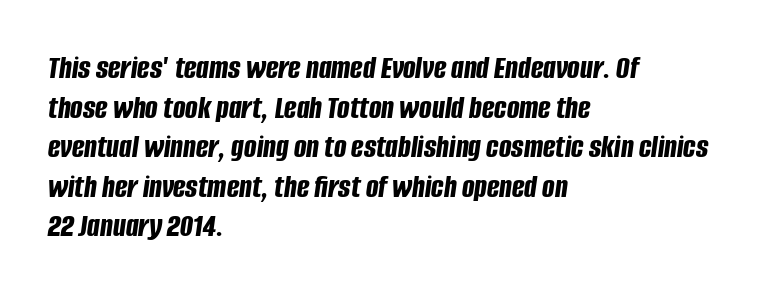
The whole block is typeset with a tilt. You could not count columns in this text — the font is proportionally spaced. Horizontal alignment here is leftward, the default for most running prose. Does the weight exceed regular? Yes, all the way to bold.
